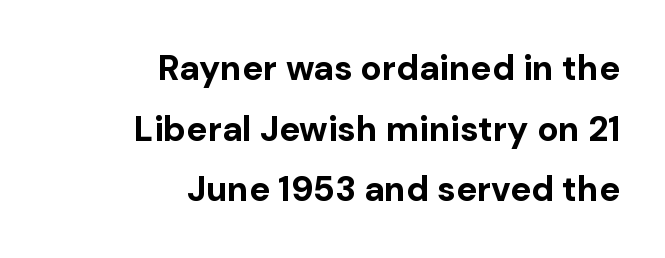
{"serif": "no", "italic": "no", "bold": "yes", "weight": "bold", "width": "normal", "stroke_contrast": "low", "x_height": "medium", "monospaced": "no", "underline": "no", "align": "right", "line_spacing_ratio": 1.73, "letter_spacing": "normal", "letter_spacing_em": 0.0, "glyph_px": 35}
